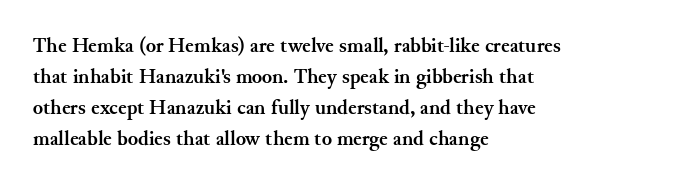
These lines keep a tight, regular rhythm from letter to letter. The typesetting leans heavy: a genuine bold. Line beginnings align vertically; line endings do not. If you drew a line through each stem, it would be perfectly vertical. Letters rest on an invisible, unmarked baseline.
